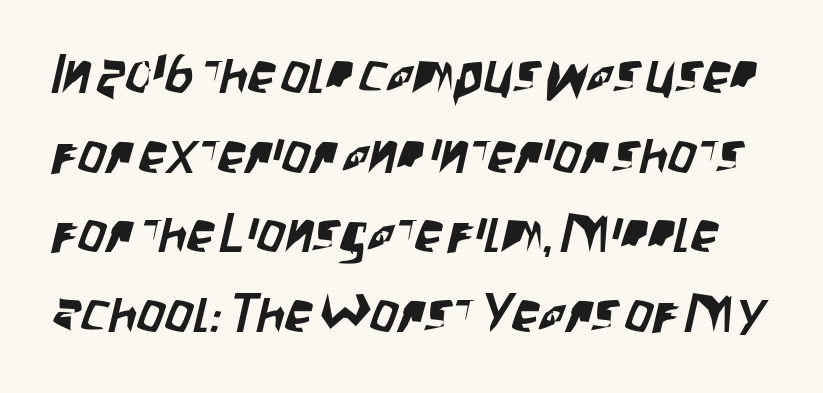
{"serif": "no", "width": "condensed", "stroke_contrast": "low", "x_height": "large", "monospaced": "no", "underline": "no", "line_spacing": "normal", "line_spacing_ratio": 1.45, "letter_spacing": "normal", "letter_spacing_em": 0.0, "glyph_px": 55}
